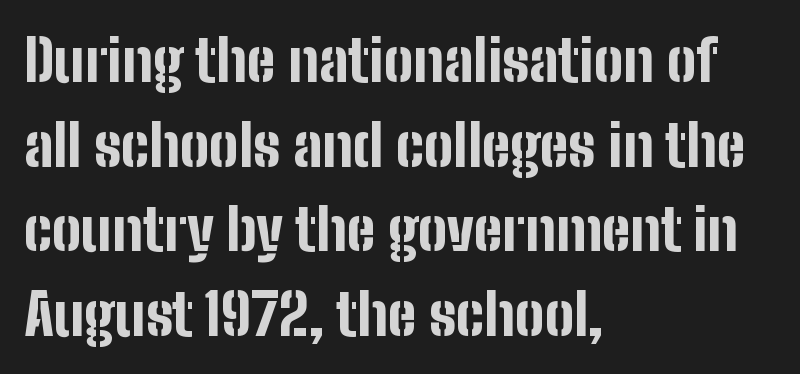
The image shows 58 px bold, condensed sans-serif type, upright; set left-aligned, normal line spacing (1.46x), normal letter spacing, not underlined; low stroke contrast and a medium x-height.
